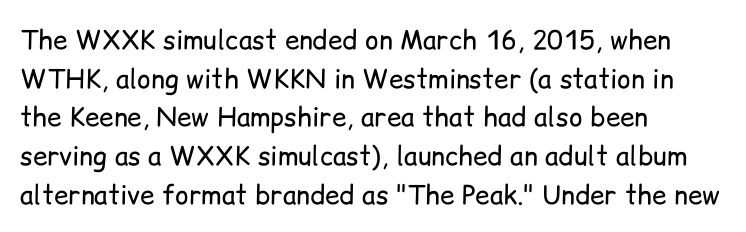
The image shows 26 px text type, upright; set left-aligned, normal line spacing (1.49x), normal letter spacing, not underlined.
